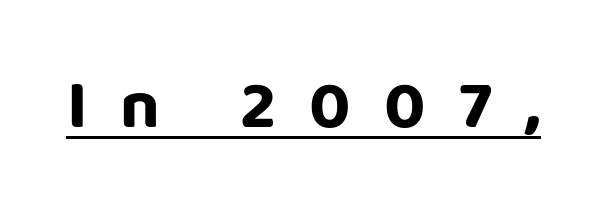
Q: Is the text bold? A: Yes.
Q: Is the text italic (slanted)? A: No, it is upright.
Q: Is the typeface a serif or a sans-serif typeface? A: Sans-serif.
Q: Is the text underlined? A: Yes.
Q: Is the spacing between letters normal or unusually wide? A: Unusually wide.
Q: Width (condensed, normal, or wide)? A: Normal.
Q: Stroke contrast? A: Low.
Q: x-height? A: Large.
Q: Monospaced? A: No.
